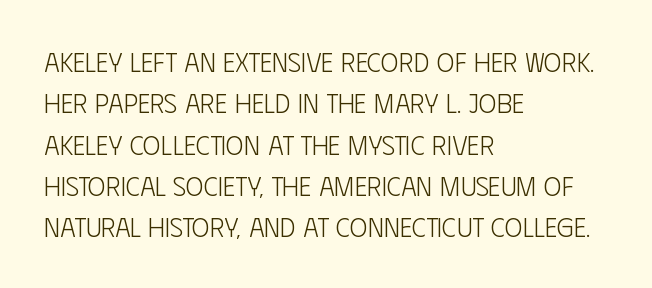
In terms of leading, this rendering sits right in the middle. The lettering stays uniformly vertical, giving the passage a roman look. Decoration check: the copy has no underline. The passage shown is not bold in any degree. How are the letters spaced? Ordinarily, with no added tracking.
